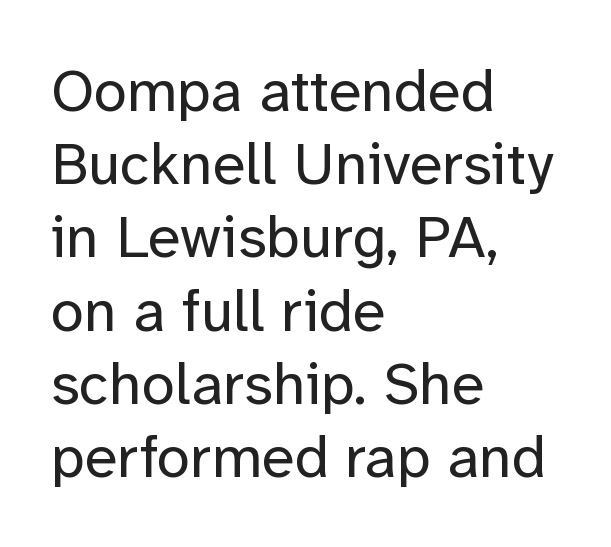
Q: Is the text bold? A: No.
Q: Is the text italic (slanted)? A: No, it is upright.
Q: Is the typeface a serif or a sans-serif typeface? A: Sans-serif.
Q: Is the text underlined? A: No.
Q: How is the paragraph aligned? A: Left-aligned.
Q: Is the spacing between letters normal or unusually wide? A: Normal.
Q: Width (condensed, normal, or wide)? A: Normal.
Q: Stroke contrast? A: Low.
Q: x-height? A: Medium.
Q: Monospaced? A: No.
